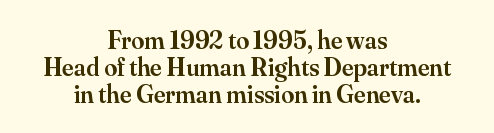
The image shows 26 px text type, upright; set centered, tight line spacing (1.03x), normal letter spacing, not underlined.
